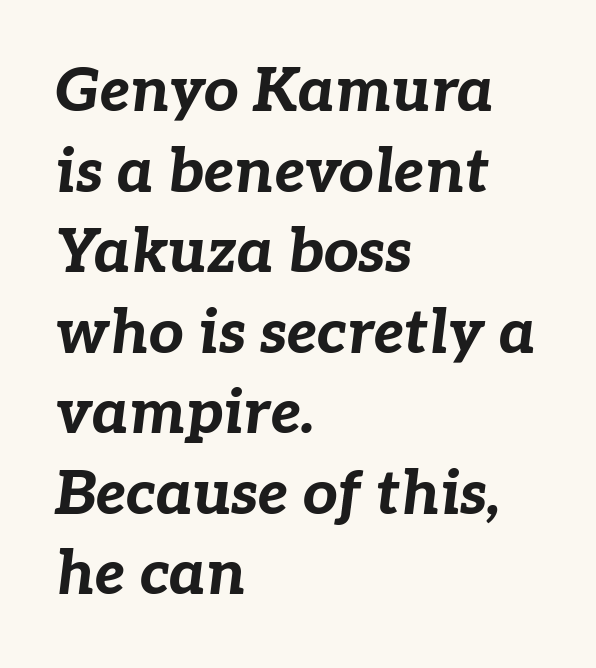
The image shows 61 px bold type, italic (leaning right); set left-aligned, normal line spacing (1.32x), normal letter spacing, not underlined; low stroke contrast and a medium x-height.
